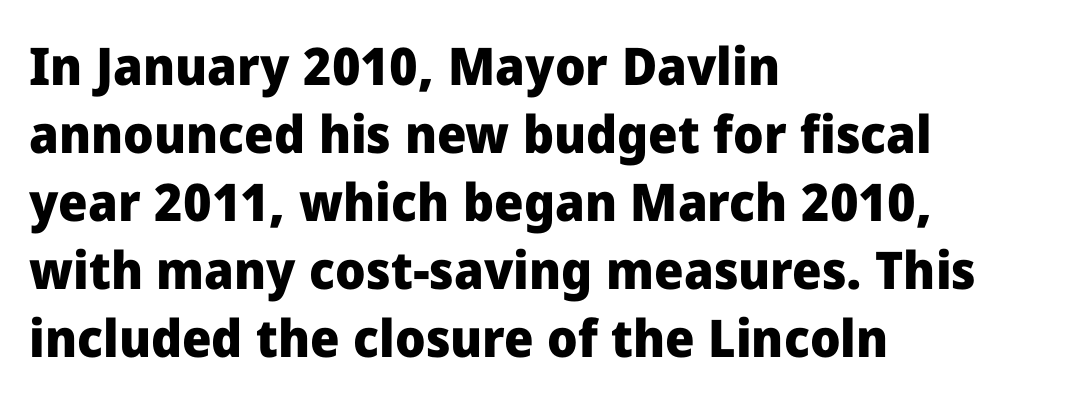
{"serif": "no", "italic": "no", "bold": "yes", "weight": "heavy", "width": "normal", "stroke_contrast": "low", "x_height": "medium", "monospaced": "no", "underline": "no", "align": "left", "line_spacing": "normal", "line_spacing_ratio": 1.31, "letter_spacing": "normal", "letter_spacing_em": 0.0, "glyph_px": 52}
